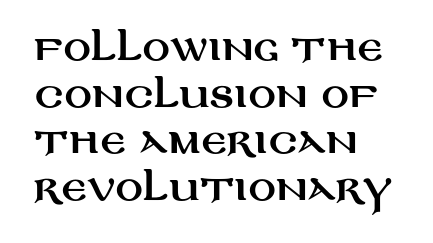
The image shows 34 px wide sans-serif type, upright; set left-aligned, normal line spacing (1.37x), normal letter spacing, not underlined; medium stroke contrast and a large x-height.
